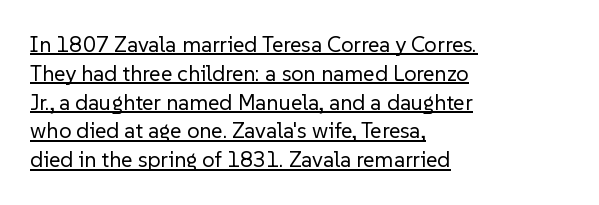
{"italic": "no", "bold": "no", "underline": "yes", "align": "left", "line_spacing": "normal", "line_spacing_ratio": 1.31, "letter_spacing": "normal", "letter_spacing_em": 0.0, "glyph_px": 22}
